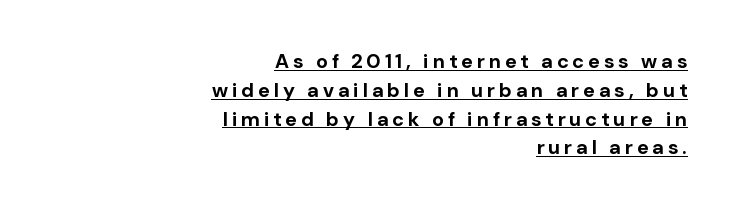
The image shows 20 px bold type, upright; set right-aligned, normal line spacing (1.44x), unusually wide letter spacing (+0.2 em), underlined.
